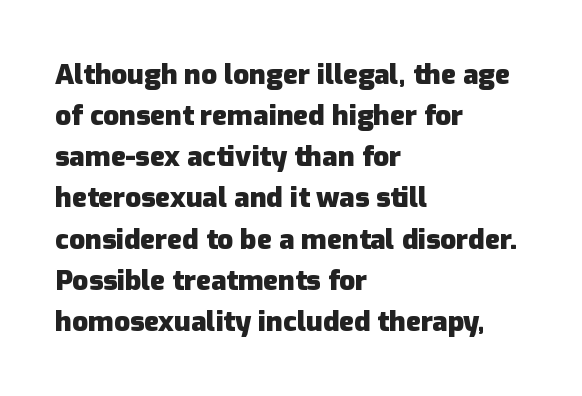
Q: Is the text bold? A: Yes.
Q: Is the text italic (slanted)? A: No, it is upright.
Q: Is the typeface a serif or a sans-serif typeface? A: Sans-serif.
Q: Is the text underlined? A: No.
Q: How is the paragraph aligned? A: Left-aligned.
Q: Is the spacing between letters normal or unusually wide? A: Normal.
Q: Is the spacing between lines tight, normal or loose? A: Normal.
Q: Width (condensed, normal, or wide)? A: Normal.
Q: Stroke contrast? A: Low.
Q: x-height? A: Medium.
Q: Monospaced? A: No.
